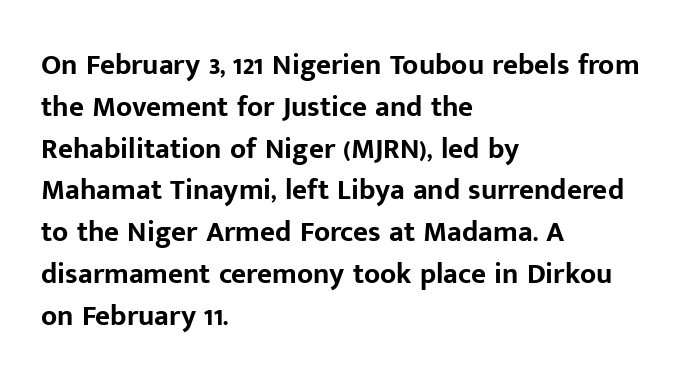
{"serif": "no", "italic": "no", "bold": "yes", "weight": "bold", "width": "normal", "stroke_contrast": "low", "x_height": "medium", "monospaced": "no", "underline": "no", "align": "left", "line_spacing": "normal", "line_spacing_ratio": 1.44, "letter_spacing": "normal", "letter_spacing_em": 0.0, "glyph_px": 29}
